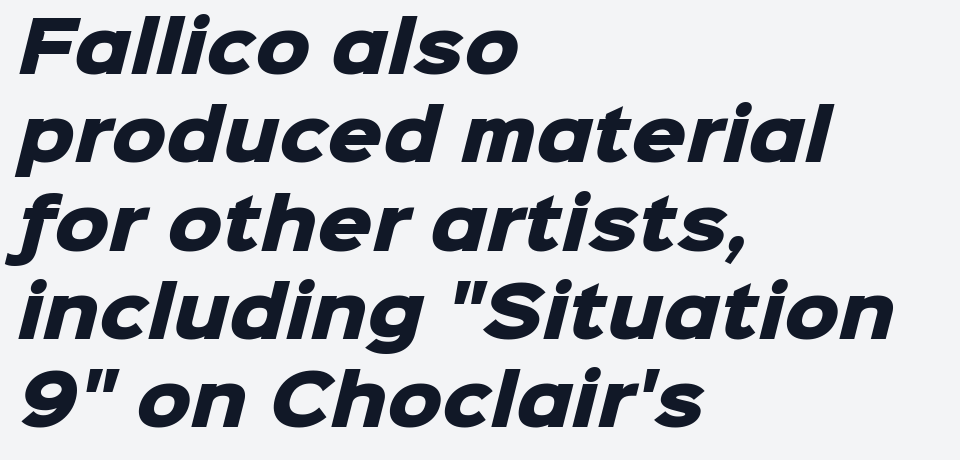
{"serif": "no", "bold": "yes", "weight": "heavy", "width": "normal", "stroke_contrast": "low", "x_height": "medium", "monospaced": "no", "underline": "no", "align": "left", "line_spacing": "normal", "line_spacing_ratio": 1.28, "letter_spacing": "normal", "letter_spacing_em": 0.0, "glyph_px": 69}
